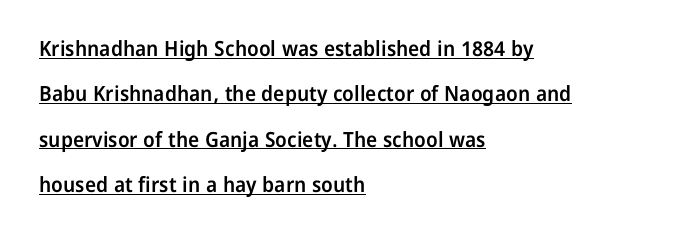
Q: Is the text bold? A: Semi-bold.
Q: Is the text italic (slanted)? A: No, it is upright.
Q: Is the text underlined? A: Yes.
Q: How is the paragraph aligned? A: Left-aligned.
Q: Is the spacing between letters normal or unusually wide? A: Normal.
Q: Is the spacing between lines tight, normal or loose? A: Loose.
